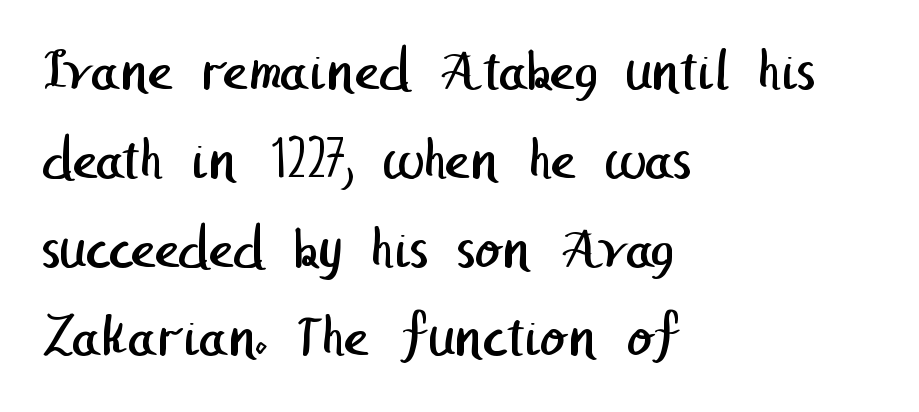
Spacing between characters is what you'd get straight out of the box. Font category for this specimen: sans-serif. The baseline area is clear. Weight class: somewhere from thin through regular. This sample keeps an unexceptional amount of space between lines. Line beginnings align vertically; line endings do not.
